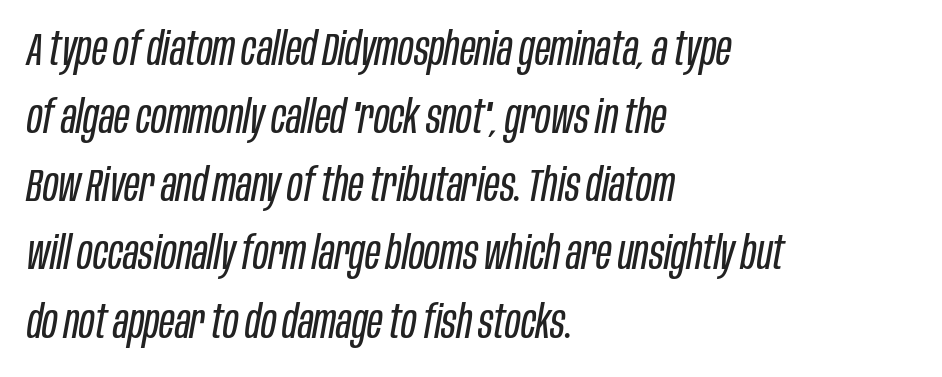
{"italic": "yes", "lean": "right", "slant_degrees": 10, "bold": "no", "weight": "regular", "width": "condensed", "stroke_contrast": "low", "x_height": "large", "monospaced": "no", "underline": "no", "align": "left", "line_spacing": "normal", "line_spacing_ratio": 1.45, "letter_spacing": "normal", "letter_spacing_em": 0.0, "glyph_px": 47}
